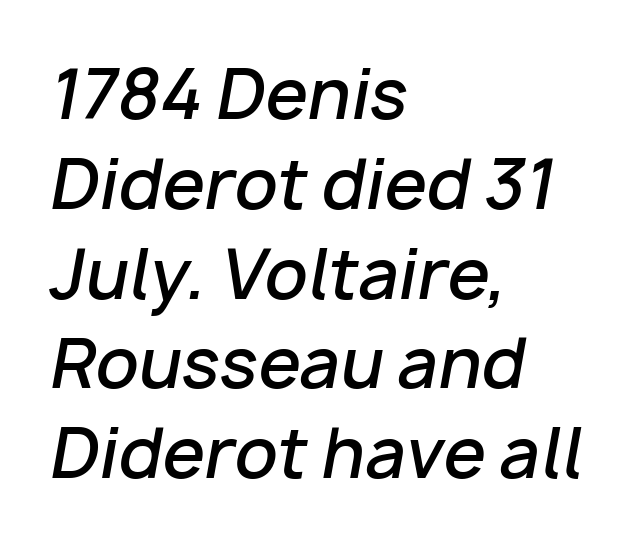
{"italic": "yes", "lean": "right", "slant_degrees": 10, "bold": "semi", "weight": "semibold", "width": "normal", "stroke_contrast": "low", "x_height": "medium", "monospaced": "no", "underline": "no", "align": "left", "line_spacing": "normal", "line_spacing_ratio": 1.32, "letter_spacing": "normal", "letter_spacing_em": 0.0, "glyph_px": 68}
